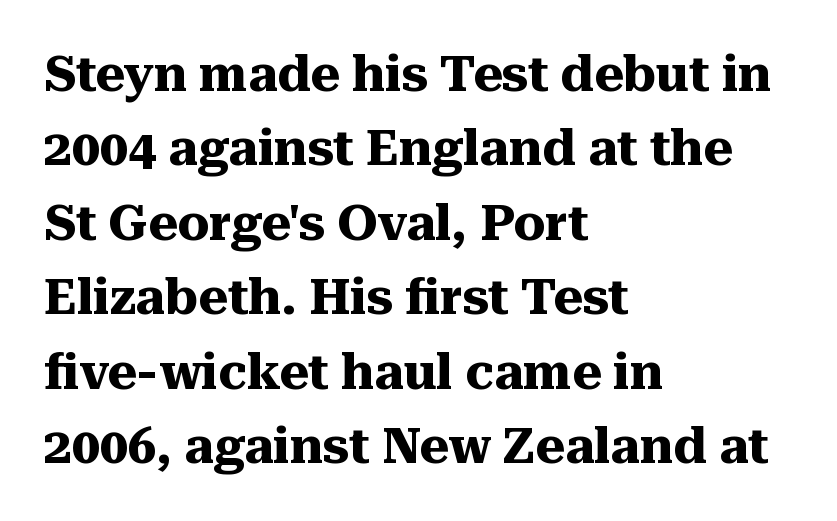
Q: Is the text bold? A: Yes.
Q: Is the text italic (slanted)? A: No, it is upright.
Q: Is the typeface a serif or a sans-serif typeface? A: Serif.
Q: Is the text underlined? A: No.
Q: How is the paragraph aligned? A: Left-aligned.
Q: Is the spacing between letters normal or unusually wide? A: Normal.
Q: Is the spacing between lines tight, normal or loose? A: Normal.
Q: Width (condensed, normal, or wide)? A: Normal.
Q: Stroke contrast? A: Medium.
Q: x-height? A: Medium.
Q: Monospaced? A: No.
